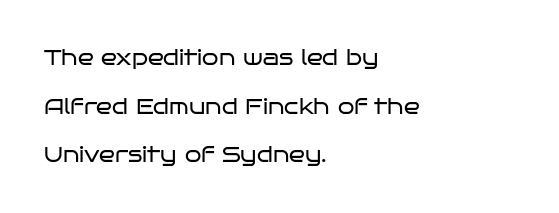
In terms of leading, this rendering errs on the spacious side. The letterforms sit shoulder to shoulder at normal distance. Teacher's note: observe the even left margin — that is flush-left alignment. Descender tails drop into unmarked territory. Heft: none added — not bold. Do the letters lean? They stand straight.
